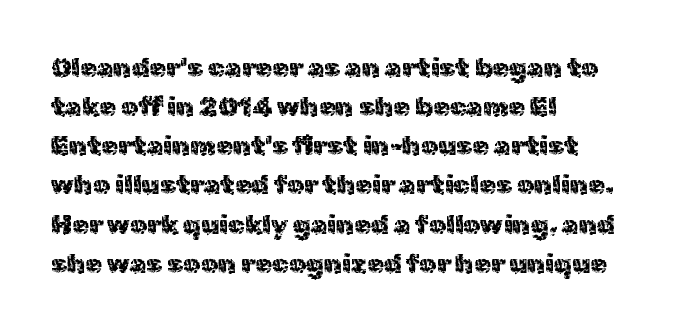
Q: Is the text italic (slanted)? A: No, it is upright.
Q: Is the text underlined? A: No.
Q: How is the paragraph aligned? A: Left-aligned.
Q: Is the spacing between letters normal or unusually wide? A: Normal.
Q: Is the spacing between lines tight, normal or loose? A: Normal.
